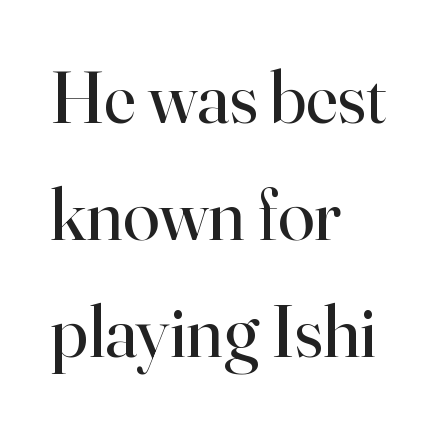
The letters stand straight up with perfectly vertical stems. Normally led — the rows are evenly, conventionally spaced. Here the designer chose a conventional face with non-uniform glyph widths. Is the letter spacing exaggerated? No — it looks like the ordinary default. The specimen omits any rule beneath the text block's lines. Layout note: lines flush left.
